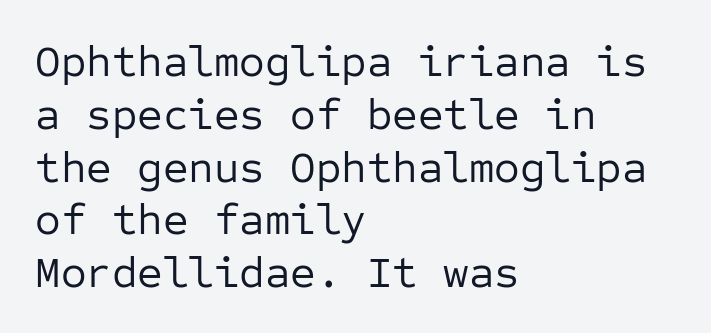
Q: Is the text bold? A: No.
Q: Is the text italic (slanted)? A: No, it is upright.
Q: Is the typeface a serif or a sans-serif typeface? A: Sans-serif.
Q: Is the text underlined? A: No.
Q: How is the paragraph aligned? A: Left-aligned.
Q: Is the spacing between letters normal or unusually wide? A: Normal.
Q: Width (condensed, normal, or wide)? A: Normal.
Q: Stroke contrast? A: Low.
Q: x-height? A: Medium.
Q: Monospaced? A: Yes.
